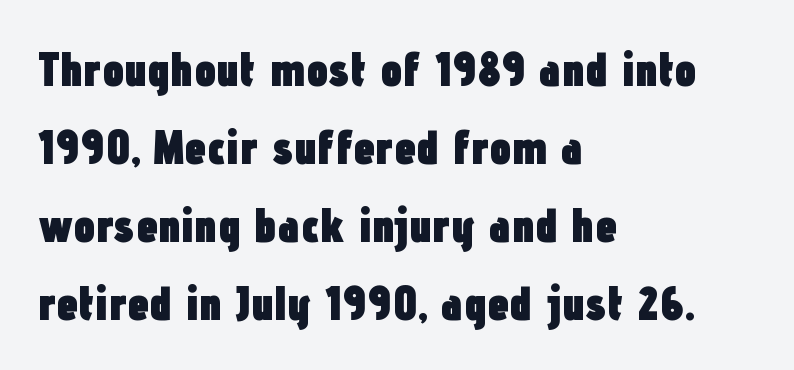
Q: Is the text bold? A: Yes.
Q: Is the text italic (slanted)? A: No, it is upright.
Q: Is the typeface a serif or a sans-serif typeface? A: Sans-serif.
Q: Is the text underlined? A: No.
Q: How is the paragraph aligned? A: Left-aligned.
Q: Is the spacing between letters normal or unusually wide? A: Normal.
Q: Is the spacing between lines tight, normal or loose? A: Normal.
Q: Width (condensed, normal, or wide)? A: Condensed.
Q: Stroke contrast? A: Low.
Q: x-height? A: Medium.
Q: Monospaced? A: No.
